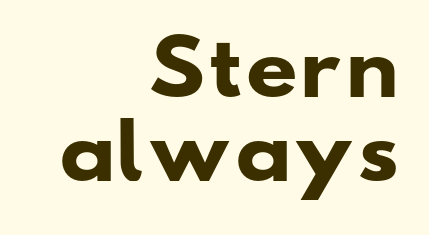
The rendering anchors every line to the right-hand side. This sample has the flowing, uneven cadence of proportional lettering. The letters carry no serifs — their stems end cleanly without finishing strokes. The gaps between neighbouring characters are ordinary and unremarkable. Heavy, bold letterforms. Leading: reduced.
